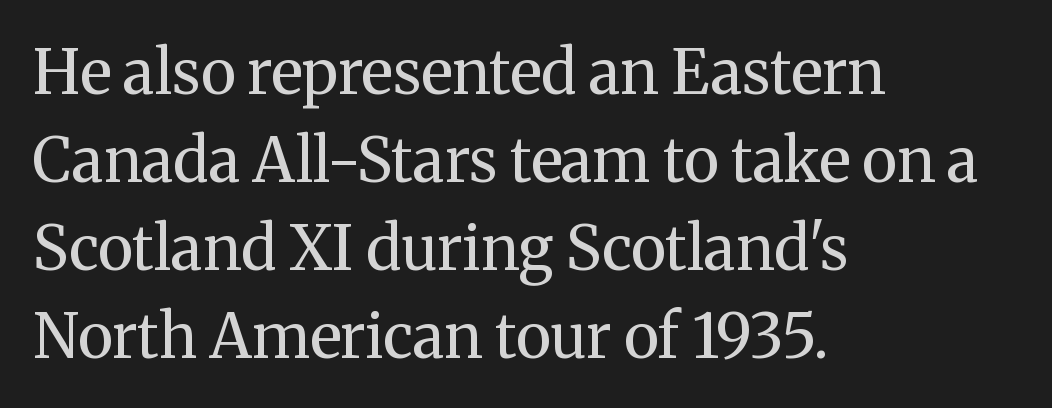
The strokes carry an ordinary text weight at most. The font's upright variant was chosen for this text. Observe the serifs anchoring each vertical stroke in this sample. Students, observe: this is what conventionally led text looks like. Any mark beneath the type? The region is blank.
